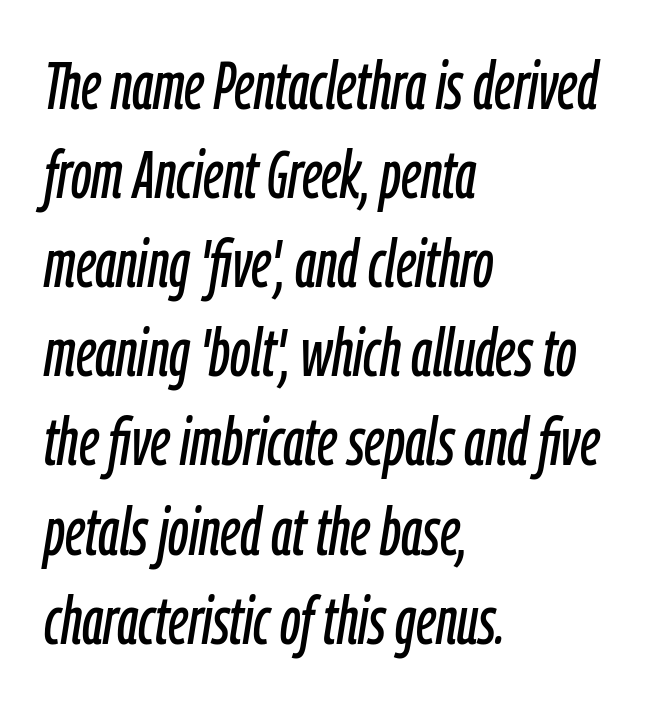
Default kerning and tracking; the words read as compact shapes. The foot of each line stays bare and open. These lines stack with their left ends in a neat column. Leading matches the norm, producing a regular column.
